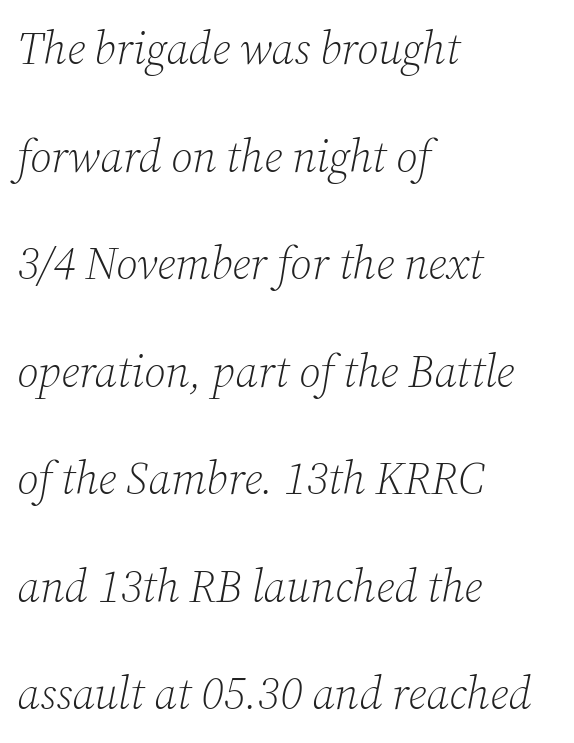
The image shows 45 px light serif type, italic (leaning right); set left-aligned, loose line spacing (2.39x), normal letter spacing, not underlined; low stroke contrast and a medium x-height.
